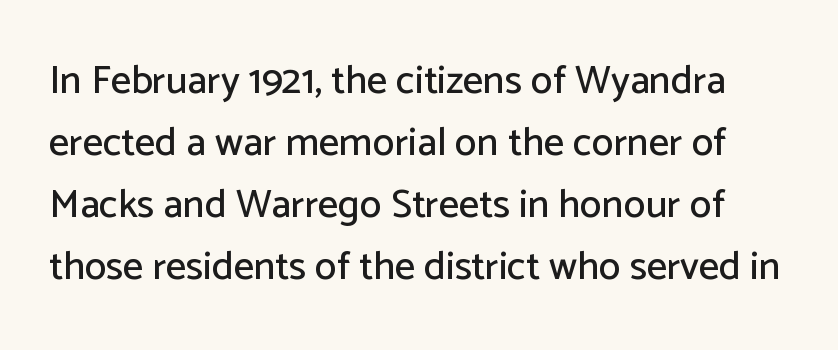
{"serif": "no", "italic": "no", "width": "normal", "stroke_contrast": "low", "x_height": "medium", "monospaced": "no", "underline": "no", "line_spacing": "normal", "line_spacing_ratio": 1.55, "letter_spacing": "normal", "letter_spacing_em": 0.0, "glyph_px": 40}
